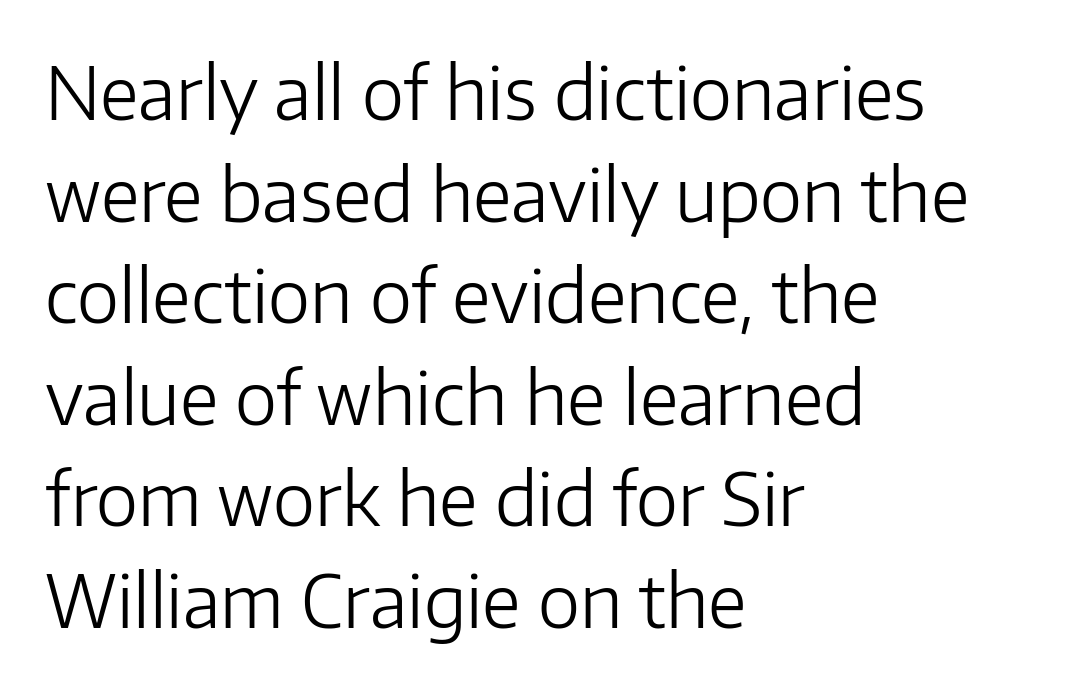
Spacing verdict: proportional, widths tailored to each character. To sum up the face: it is a sans, with no serifs. Heaviness? Minimal to ordinary, like unemphasized prose. Beneath every word, the page is bare. Short note: letters normally spaced. Where is the straight margin? On the left.
